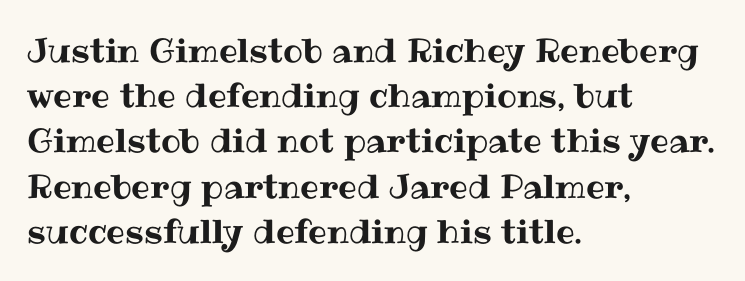
The image shows 33 px text type, upright; set left-aligned, normal line spacing (1.37x), normal letter spacing, not underlined; medium stroke contrast and a medium x-height.
